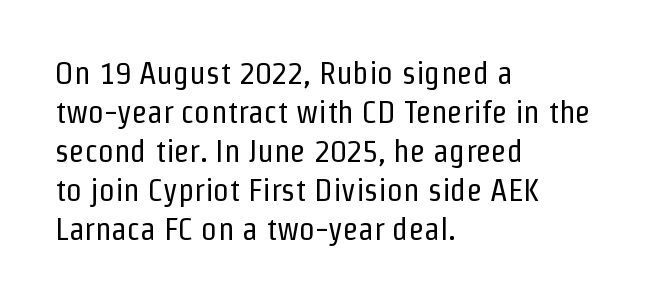
{"serif": "no", "italic": "no", "bold": "no", "weight": "regular", "width": "condensed", "stroke_contrast": "low", "x_height": "medium", "monospaced": "no", "underline": "no", "align": "left", "line_spacing_ratio": 1.22, "letter_spacing": "normal", "letter_spacing_em": 0.0, "glyph_px": 32}
